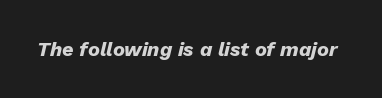
Q: Is the text bold? A: Yes.
Q: Is the text italic (slanted)? A: Yes, it leans right by about 13 degrees.
Q: Is the text underlined? A: No.
Q: Is the spacing between letters normal or unusually wide? A: Normal.
